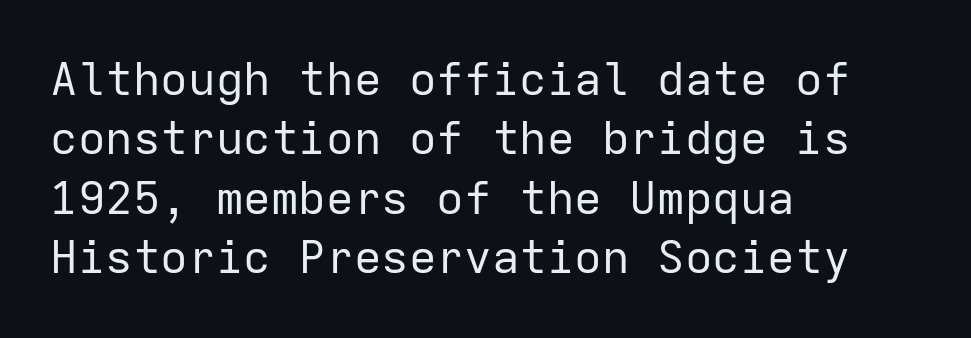
The font is comparable to plain body text, perhaps lighter. Beneath every word, the page is bare. This is sans-serif lettering, the kind often seen on screens and signage. Compared with typical paragraphs, the rows here are spaced about the same. This sample has the even, mechanical cadence of fixed-width lettering.
